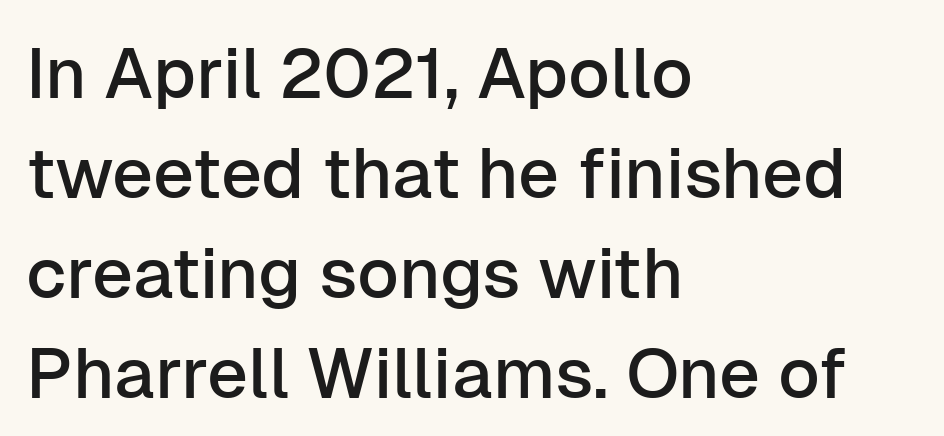
Default kerning and tracking; the words read as compact shapes. The letters stand upright; this is a roman face. Underlining? Definitely not there. This sample keeps an unexceptional amount of space between lines. Classification — sans serif.
